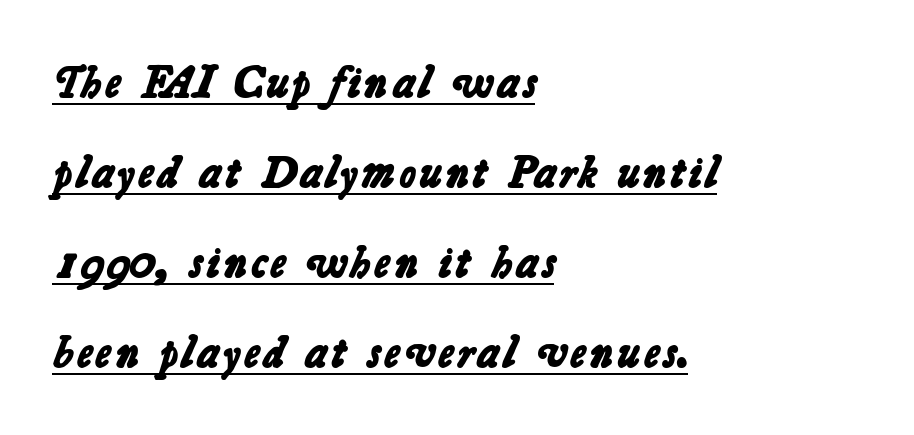
The image shows 45 px bold sans-serif type; set left-aligned, loose line spacing (2.0x), normal letter spacing, underlined; low stroke contrast and a medium x-height.
